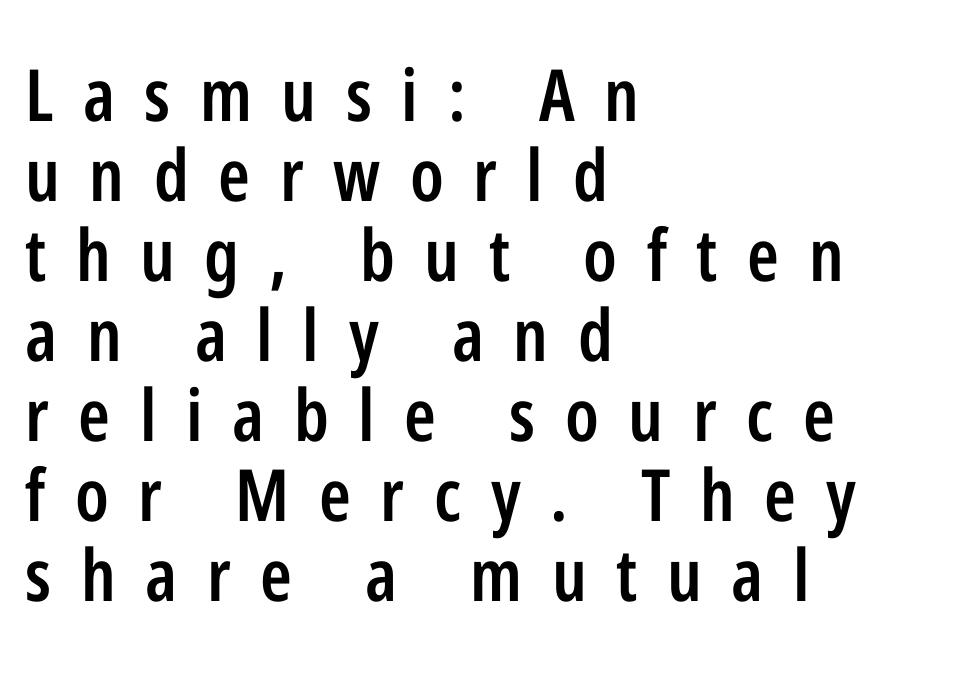
Q: Is the text bold? A: Semi-bold.
Q: Is the text italic (slanted)? A: No, it is upright.
Q: Is the typeface a serif or a sans-serif typeface? A: Sans-serif.
Q: Is the text underlined? A: No.
Q: How is the paragraph aligned? A: Left-aligned.
Q: Is the spacing between letters normal or unusually wide? A: Unusually wide.
Q: Is the spacing between lines tight, normal or loose? A: Tight.
Q: Width (condensed, normal, or wide)? A: Condensed.
Q: Stroke contrast? A: Low.
Q: x-height? A: Medium.
Q: Monospaced? A: No.
